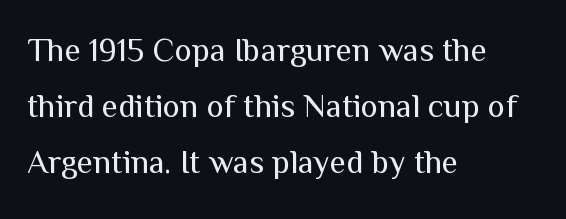
Clear beneath every line of the passage. The passage shown stacks its lines at a standard gap. Proportional: the letters do not fall into vertical columns. This is the regular roman posture of the typeface. Typeset ragged right — the left edge is the straight one.
